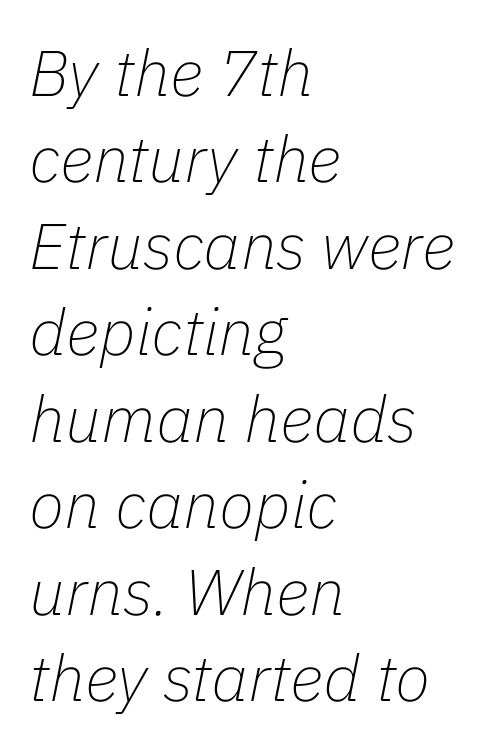
{"italic": "yes", "lean": "right", "slant_degrees": 11, "bold": "no", "weight": "thin", "width": "normal", "stroke_contrast": "low", "x_height": "medium", "monospaced": "no", "underline": "no", "align": "left", "line_spacing": "normal", "line_spacing_ratio": 1.33, "letter_spacing": "normal", "letter_spacing_em": 0.0, "glyph_px": 65}
